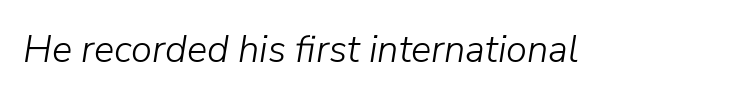
Q: Is the text bold? A: No.
Q: Is the text italic (slanted)? A: Yes, it leans right by about 9 degrees.
Q: Is the text underlined? A: No.
Q: Is the spacing between letters normal or unusually wide? A: Normal.
Q: Width (condensed, normal, or wide)? A: Normal.
Q: Stroke contrast? A: Low.
Q: x-height? A: Medium.
Q: Monospaced? A: No.
